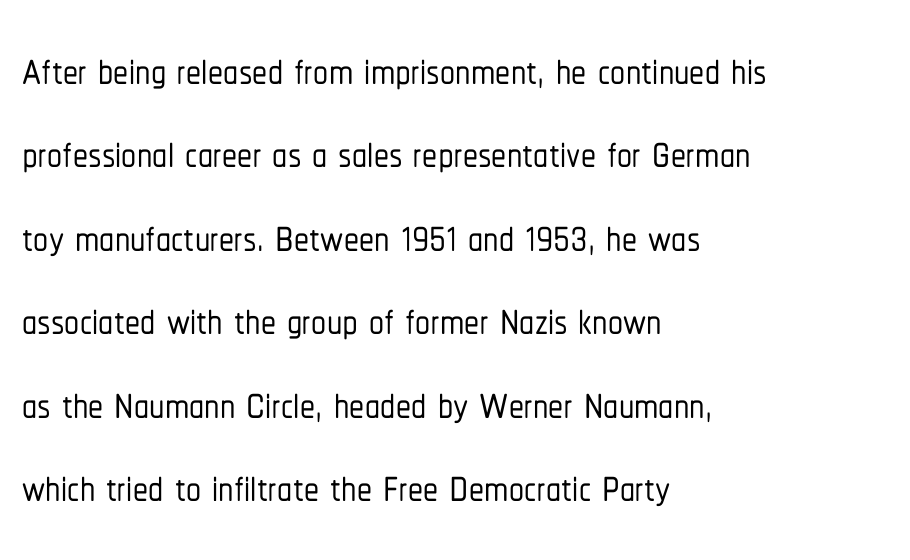
The image shows 60 px condensed sans-serif type, upright; set left-aligned, normal line spacing (1.39x), normal letter spacing, not underlined; low stroke contrast and a medium x-height.
